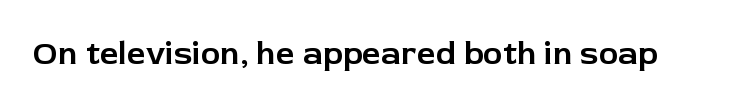
Is the letter spacing exaggerated? No — it looks like the ordinary default. A clean baseline with only descenders dipping below it. Is this a sans? Yes — the strokes have no serifs. Character widths vary here, with narrow letters taking less room than wide ones. Unlike italic type, these characters show no tilt at all.
